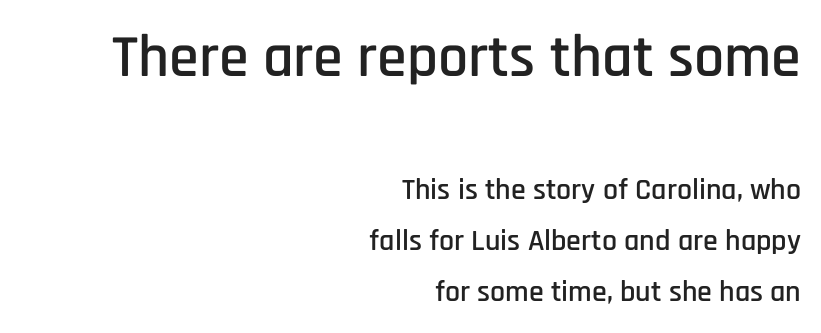
The image shows 60 px condensed sans-serif type, upright; set right-aligned, line spacing 1.71x, normal letter spacing, not underlined; the first (top) block is 2.0x larger; low stroke contrast and a large x-height.
